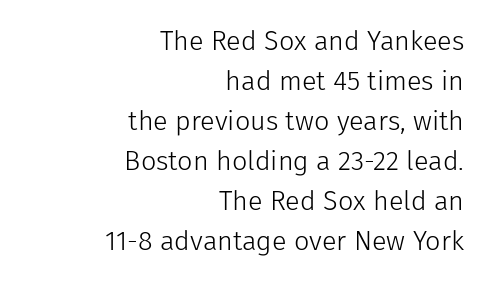
These lines were composed using upright roman letters. Successive baselines arrive at the customary interval. Alignment: flush right. Stems here are at most as thick as an everyday book face. The string is rendered with underlining switched off. Default kerning and tracking; the words read as compact shapes.
